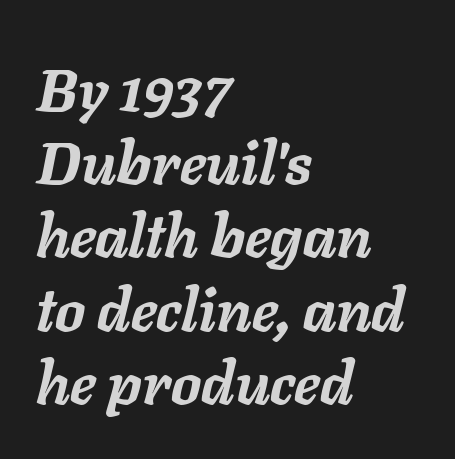
{"italic": "yes", "lean": "right", "slant_degrees": 11, "bold": "yes", "weight": "semibold", "width": "normal", "stroke_contrast": "low", "x_height": "medium", "monospaced": "no", "underline": "no", "align": "left", "line_spacing_ratio": 1.22, "letter_spacing": "normal", "letter_spacing_em": 0.0, "glyph_px": 60}
